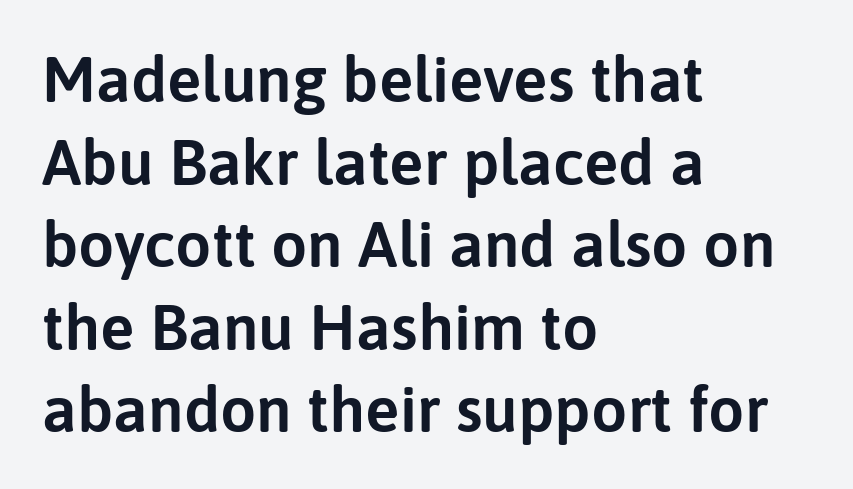
The image shows 64 px sans-serif type, upright; set left-aligned, normal line spacing (1.29x), normal letter spacing, not underlined; low stroke contrast and a medium x-height.
